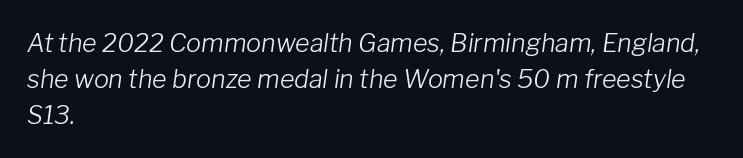
{"italic": "yes", "lean": "right", "slant_degrees": 8, "bold": "no", "underline": "no", "align": "left", "line_spacing": "normal", "line_spacing_ratio": 1.44, "letter_spacing": "normal", "letter_spacing_em": 0.0, "glyph_px": 25}
